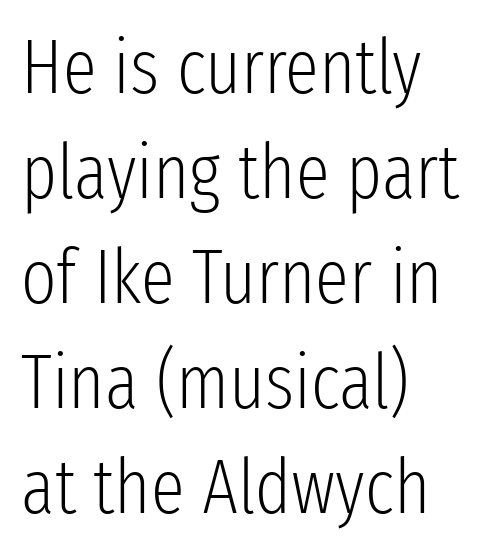
The image shows 76 px light, condensed sans-serif type, upright; set left-aligned, normal line spacing (1.38x), normal letter spacing, not underlined; low stroke contrast and a medium x-height.
